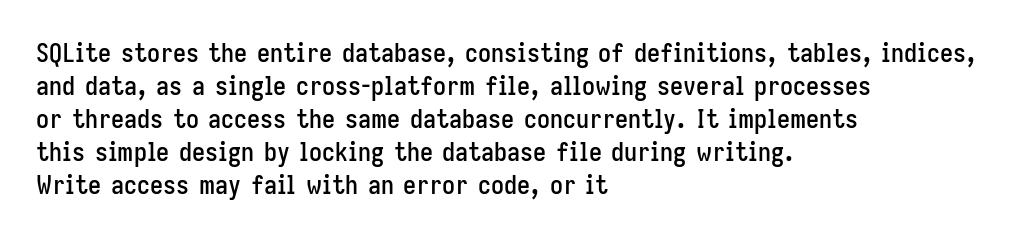
The foot of each line stays bare and open. Leading matches the norm, producing a regular column. The paragraph shown leans on its left margin. The gaps between neighbouring characters are ordinary and unremarkable. Italic? Not at all — the glyphs are vertical.
